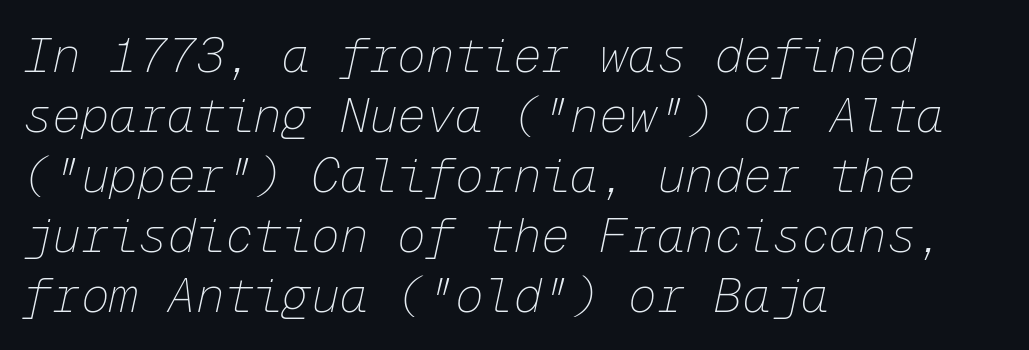
Check under the words: just untouched page. Baseline-to-baseline distance is the conventional proportion of letter height. The weight would be labelled regular, book, light, or lighter still. The typography opts for an oblique posture over an upright one. Fixed-width glyphs throughout — classic coding-font behaviour. Spacing between characters is what you'd get straight out of the box.
